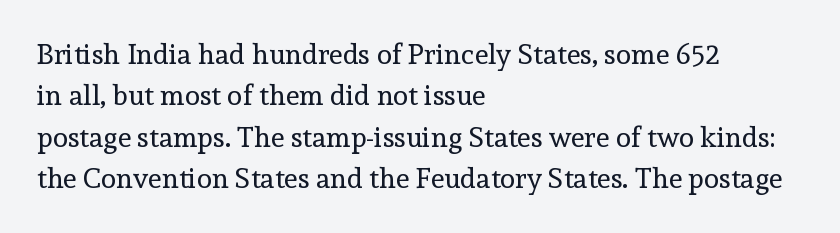
{"serif": "yes", "italic": "no", "bold": "no", "weight": "regular", "width": "normal", "x_height": "medium", "monospaced": "no", "underline": "no", "align": "left", "line_spacing": "normal", "line_spacing_ratio": 1.48, "letter_spacing": "normal", "letter_spacing_em": 0.0, "glyph_px": 28}
